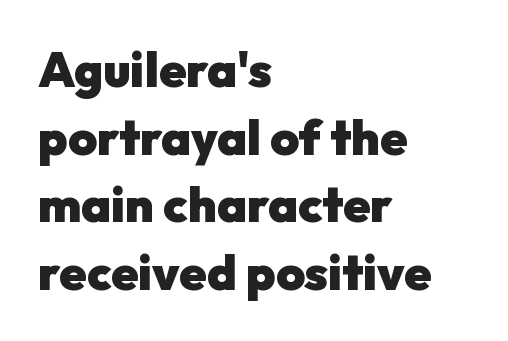
No feet cap the strokes, marking this as sans-serif type. Ascenders rise straight up at ninety degrees. This rendering uses left alignment, leaving the right contour irregular. The rendering uses a bold face; every stroke is thick and dark. Between one letter and the next there's only the usual sliver of space. Each letter keeps its own natural width here, so spacing adapts to shape.
